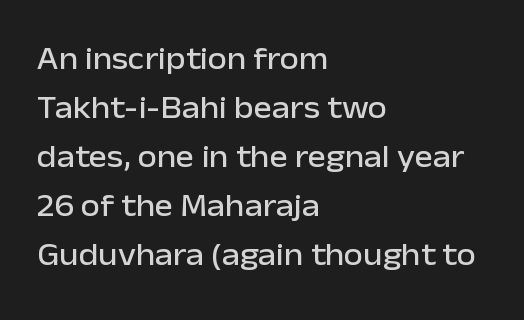
{"serif": "no", "italic": "no", "width": "normal", "stroke_contrast": "low", "x_height": "medium", "monospaced": "no", "underline": "no", "align": "left", "line_spacing": "normal", "line_spacing_ratio": 1.58, "letter_spacing": "normal", "letter_spacing_em": 0.0, "glyph_px": 31}
